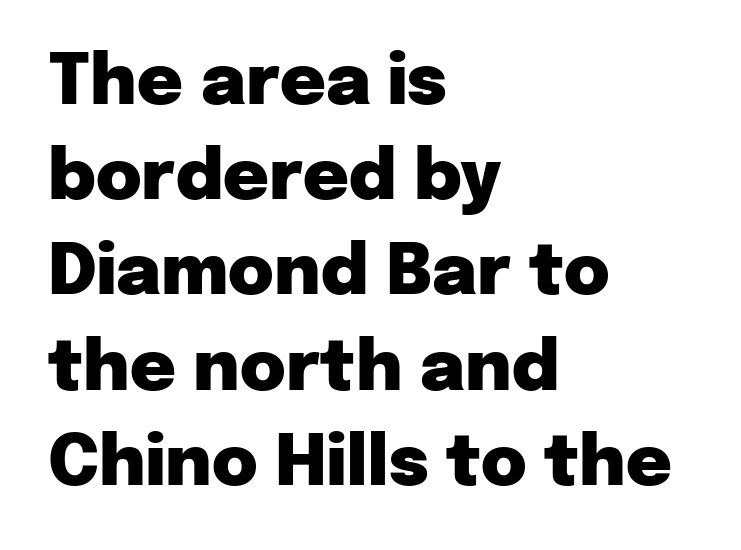
Q: Is the text bold? A: Yes.
Q: Is the text italic (slanted)? A: No, it is upright.
Q: Is the typeface a serif or a sans-serif typeface? A: Sans-serif.
Q: Is the text underlined? A: No.
Q: How is the paragraph aligned? A: Left-aligned.
Q: Is the spacing between letters normal or unusually wide? A: Normal.
Q: Is the spacing between lines tight, normal or loose? A: Normal.
Q: Width (condensed, normal, or wide)? A: Normal.
Q: Stroke contrast? A: Low.
Q: x-height? A: Medium.
Q: Monospaced? A: No.
